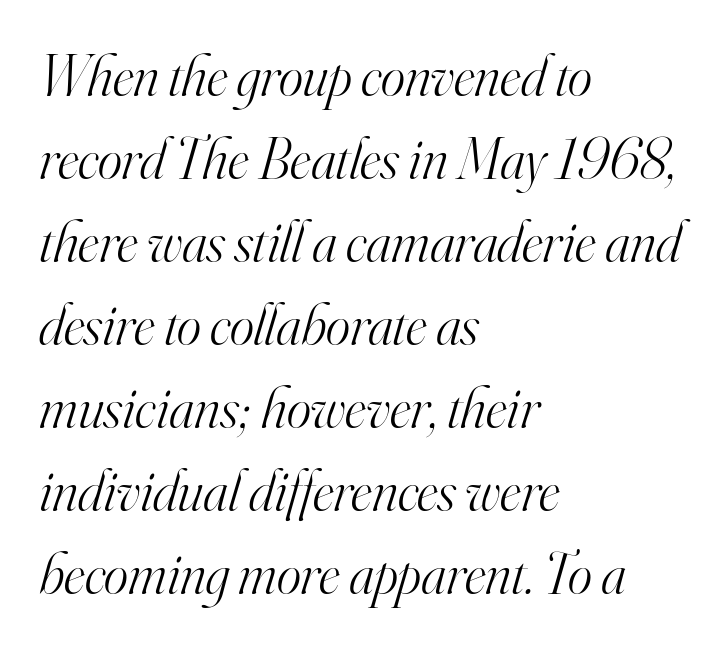
{"serif": "yes", "italic": "yes", "lean": "right", "slant_degrees": 16, "bold": "no", "weight": "light", "width": "normal", "stroke_contrast": "high", "x_height": "small", "monospaced": "no", "underline": "no", "align": "left", "line_spacing": "normal", "line_spacing_ratio": 1.43, "letter_spacing": "normal", "letter_spacing_em": 0.0, "glyph_px": 58}
